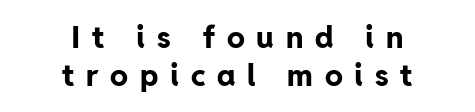
Q: Is the text bold? A: Yes.
Q: Is the text italic (slanted)? A: No, it is upright.
Q: Is the typeface a serif or a sans-serif typeface? A: Sans-serif.
Q: Is the text underlined? A: No.
Q: How is the paragraph aligned? A: Centered.
Q: Is the spacing between letters normal or unusually wide? A: Unusually wide.
Q: Is the spacing between lines tight, normal or loose? A: Normal.
Q: Width (condensed, normal, or wide)? A: Normal.
Q: Stroke contrast? A: Low.
Q: x-height? A: Medium.
Q: Monospaced? A: No.
